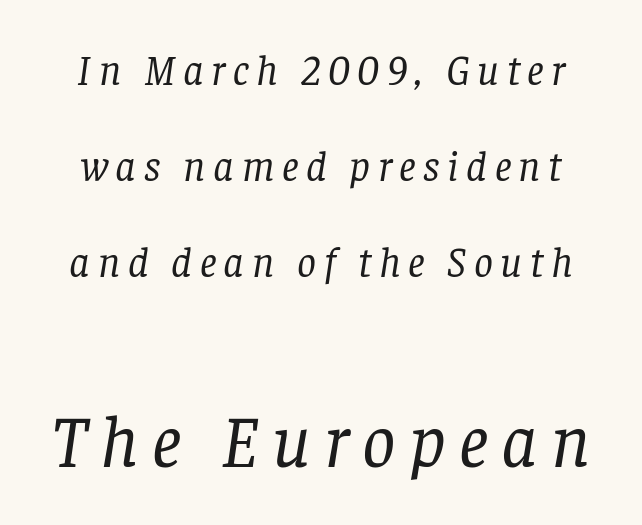
Varying glyph widths throughout — classic text-font behaviour. Notice the wide empty band between every row — that's loose leading. Of the two passages, the one underneath uses the larger point size. To sum up the face: it has serifs. The strip under each line holds only bare page. The glyphs look as if they've been sheared to an angle.
